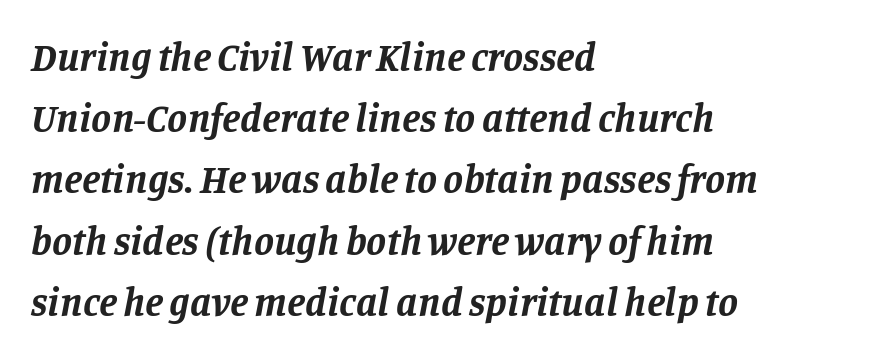
The image shows 40 px bold serif type, italic (leaning right); set left-aligned, normal line spacing (1.53x), normal letter spacing, not underlined; low stroke contrast and a large x-height.
